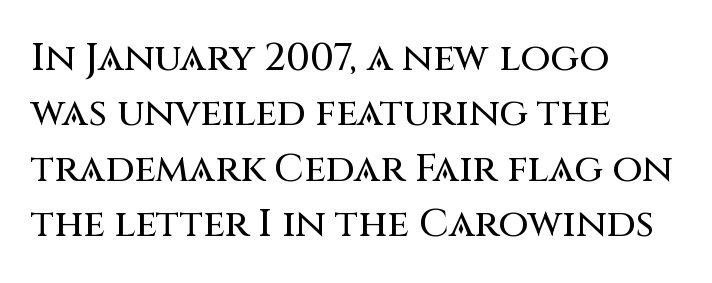
Q: Is the text italic (slanted)? A: No, it is upright.
Q: Is the typeface a serif or a sans-serif typeface? A: Sans-serif.
Q: Is the text underlined? A: No.
Q: How is the paragraph aligned? A: Left-aligned.
Q: Is the spacing between letters normal or unusually wide? A: Normal.
Q: Is the spacing between lines tight, normal or loose? A: Normal.
Q: Width (condensed, normal, or wide)? A: Normal.
Q: Stroke contrast? A: Medium.
Q: x-height? A: Large.
Q: Monospaced? A: No.
